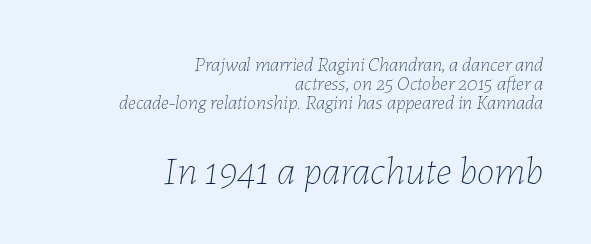
This sample has the flowing, uneven cadence of proportional lettering. Every character sits at an angle, as italics do. A typesetter would call this zero additional tracking. The compositor pushed each line to the right boundary. Line spacing here is tight. The letterforms sit at book weight or below.
